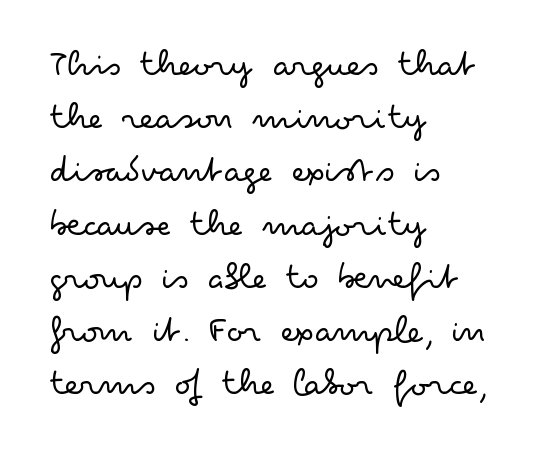
{"serif": "no", "italic": "no", "bold": "no", "weight": "light", "width": "wide", "stroke_contrast": "low", "x_height": "small", "monospaced": "no", "underline": "no", "align": "left", "line_spacing": "normal", "line_spacing_ratio": 1.4, "letter_spacing": "normal", "letter_spacing_em": 0.0, "glyph_px": 38}
